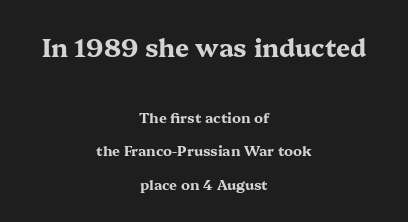
The image shows 25 px bold type, upright; set centered, loose line spacing (2.37x), normal letter spacing, not underlined; the first (top) block is 1.79x larger.
